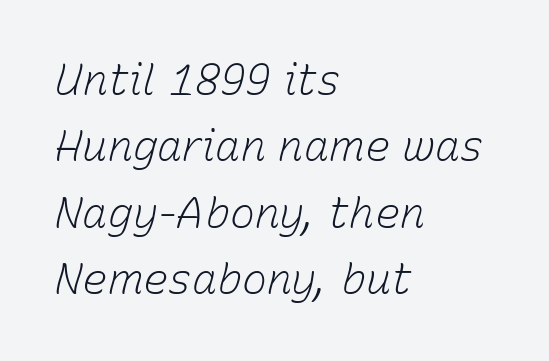
Q: Is the text bold? A: No.
Q: Is the text italic (slanted)? A: Yes, it leans right by about 15 degrees.
Q: Is the text underlined? A: No.
Q: How is the paragraph aligned? A: Left-aligned.
Q: Is the spacing between letters normal or unusually wide? A: Normal.
Q: Is the spacing between lines tight, normal or loose? A: Normal.
Q: Width (condensed, normal, or wide)? A: Normal.
Q: Stroke contrast? A: Low.
Q: x-height? A: Medium.
Q: Monospaced? A: No.
